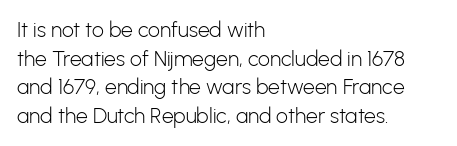
The image shows 21 px text type, upright; set left-aligned, normal line spacing (1.36x), normal letter spacing, not underlined.
